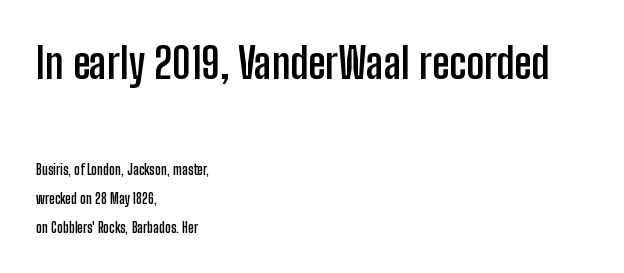
Q: Is the text bold? A: Yes.
Q: Is the text italic (slanted)? A: No, it is upright.
Q: Is the typeface a serif or a sans-serif typeface? A: Sans-serif.
Q: Is the text underlined? A: No.
Q: How is the paragraph aligned? A: Left-aligned.
Q: Is the spacing between letters normal or unusually wide? A: Normal.
Q: Is the spacing between lines tight, normal or loose? A: Loose.
Q: Which block of text is set in a larger size, the first (top) or the second (bottom)? A: The first (top) one.
Q: Width (condensed, normal, or wide)? A: Condensed.
Q: Stroke contrast? A: Low.
Q: x-height? A: Medium.
Q: Monospaced? A: No.
